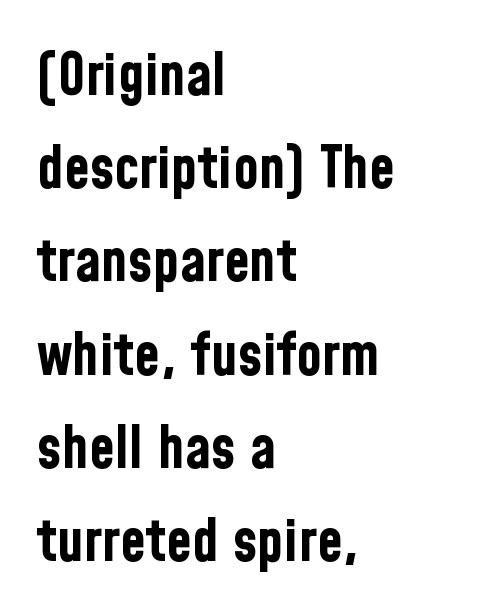
Q: Is the text bold? A: Yes.
Q: Is the text italic (slanted)? A: No, it is upright.
Q: Is the typeface a serif or a sans-serif typeface? A: Sans-serif.
Q: Is the text underlined? A: No.
Q: How is the paragraph aligned? A: Left-aligned.
Q: Is the spacing between letters normal or unusually wide? A: Normal.
Q: Is the spacing between lines tight, normal or loose? A: Normal.
Q: Width (condensed, normal, or wide)? A: Condensed.
Q: Stroke contrast? A: Low.
Q: x-height? A: Medium.
Q: Monospaced? A: No.
